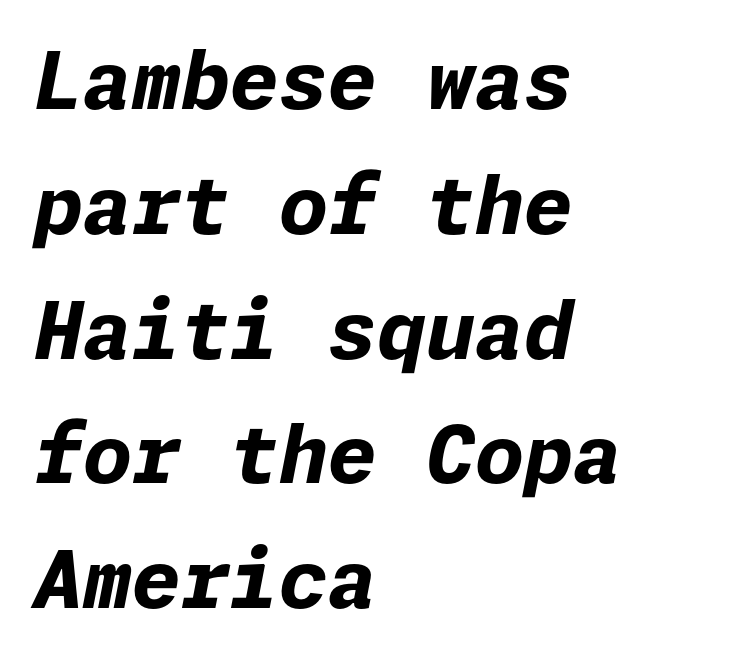
{"italic": "yes", "lean": "right", "slant_degrees": 11, "bold": "yes", "weight": "bold", "width": "normal", "stroke_contrast": "low", "x_height": "medium", "underline": "no", "align": "left", "line_spacing": "normal", "line_spacing_ratio": 1.58, "letter_spacing": "normal", "letter_spacing_em": 0.0, "glyph_px": 79}
